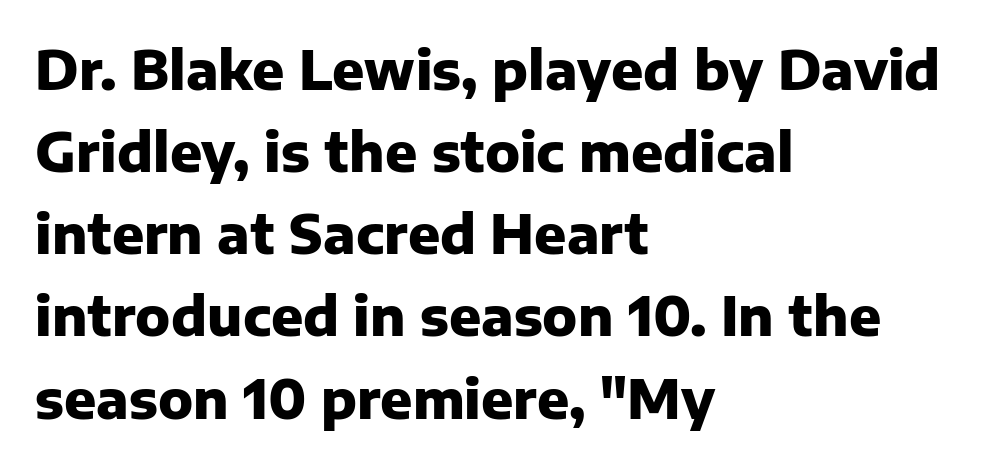
{"serif": "no", "italic": "no", "bold": "yes", "weight": "heavy", "width": "normal", "stroke_contrast": "low", "x_height": "medium", "monospaced": "no", "underline": "no", "align": "left", "line_spacing": "normal", "line_spacing_ratio": 1.55, "letter_spacing": "normal", "letter_spacing_em": 0.0, "glyph_px": 53}
